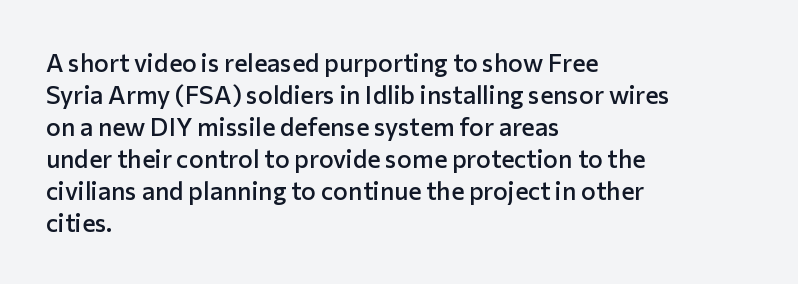
The image shows 25 px text type, upright; set left-aligned, normal line spacing (1.28x), normal letter spacing, not underlined.
